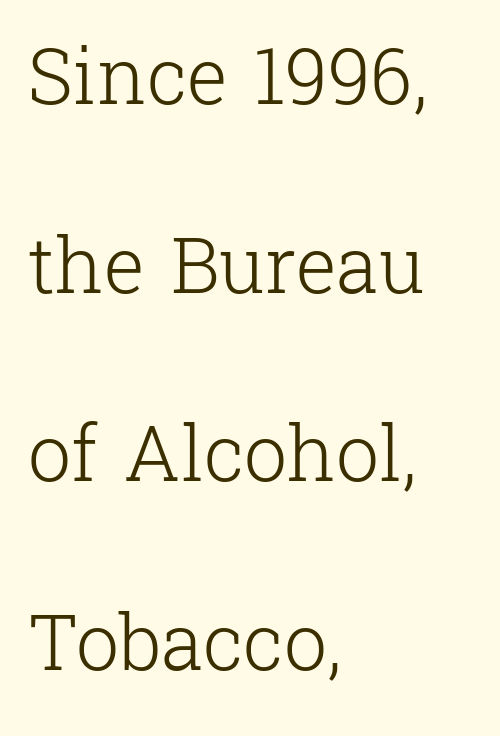
{"serif": "yes", "italic": "no", "bold": "no", "weight": "light", "width": "normal", "stroke_contrast": "low", "x_height": "medium", "monospaced": "no", "underline": "no", "align": "left", "line_spacing": "loose", "line_spacing_ratio": 2.45, "letter_spacing": "normal", "letter_spacing_em": 0.0, "glyph_px": 77}
